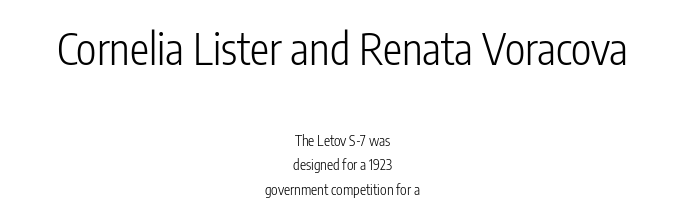
Style check: upright. Is the type heavy? It reads as light-to-regular instead. Honestly, the letter spacing is just normal — you wouldn't notice it. A typesetter would call this proportional, since set widths differ per character.
